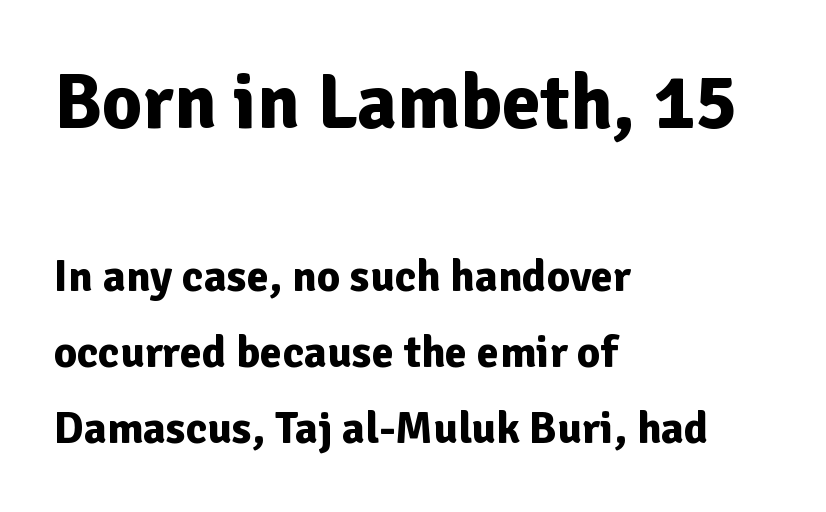
The image shows 78 px bold sans-serif type, upright; set left-aligned, normal line spacing (1.69x), normal letter spacing, not underlined; the first (top) block is 1.73x larger; low stroke contrast and a medium x-height.
